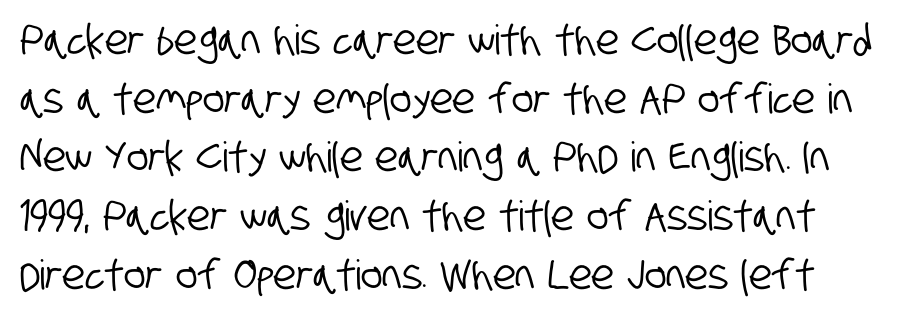
{"serif": "no", "width": "condensed", "stroke_contrast": "low", "x_height": "large", "monospaced": "no", "underline": "no", "line_spacing": "normal", "line_spacing_ratio": 1.43, "letter_spacing": "normal", "letter_spacing_em": 0.0, "glyph_px": 41}
